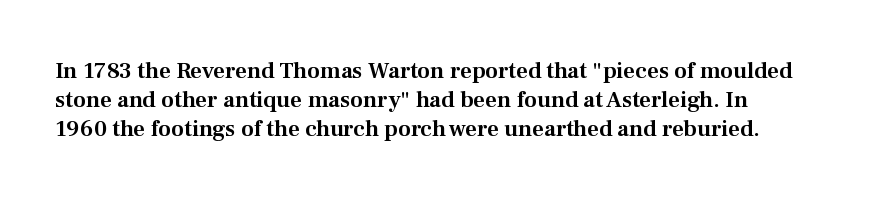
Q: Is the text italic (slanted)? A: No, it is upright.
Q: Is the text underlined? A: No.
Q: How is the paragraph aligned? A: Left-aligned.
Q: Is the spacing between letters normal or unusually wide? A: Normal.
Q: Is the spacing between lines tight, normal or loose? A: Normal.
